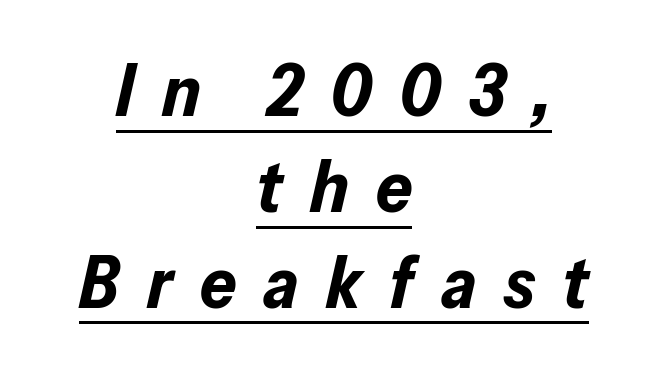
Q: Is the text bold? A: Yes.
Q: Is the text italic (slanted)? A: Yes, it leans right by about 13 degrees.
Q: Is the text underlined? A: Yes.
Q: How is the paragraph aligned? A: Centered.
Q: Is the spacing between letters normal or unusually wide? A: Unusually wide.
Q: Is the spacing between lines tight, normal or loose? A: Normal.
Q: Width (condensed, normal, or wide)? A: Normal.
Q: Stroke contrast? A: Low.
Q: x-height? A: Medium.
Q: Monospaced? A: No.
